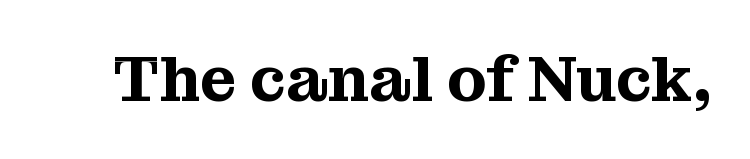
The image shows 64 px serif type, upright; set normal letter spacing, not underlined; medium stroke contrast and a medium x-height.
